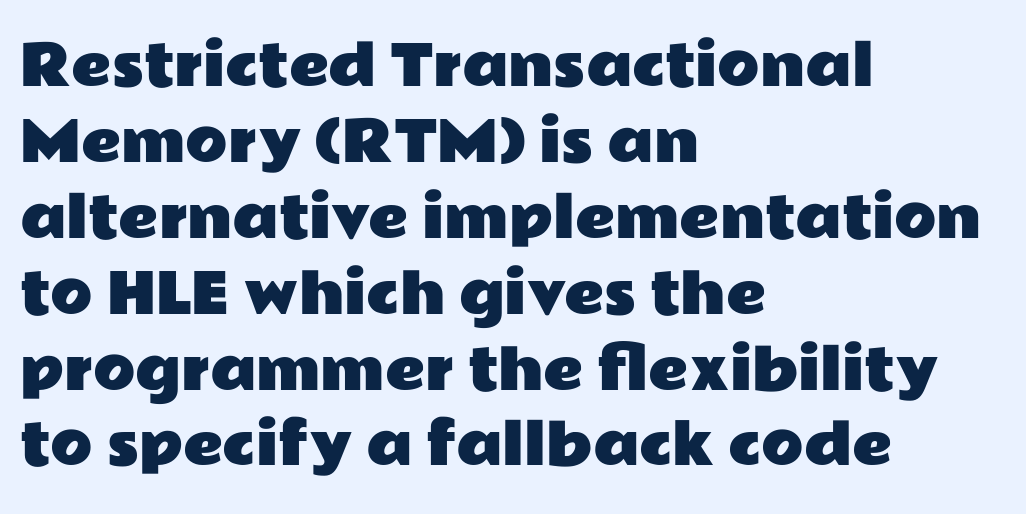
The image shows 55 px wide sans-serif type, upright; set left-aligned, normal line spacing (1.38x), normal letter spacing, not underlined; low stroke contrast and a medium x-height.
